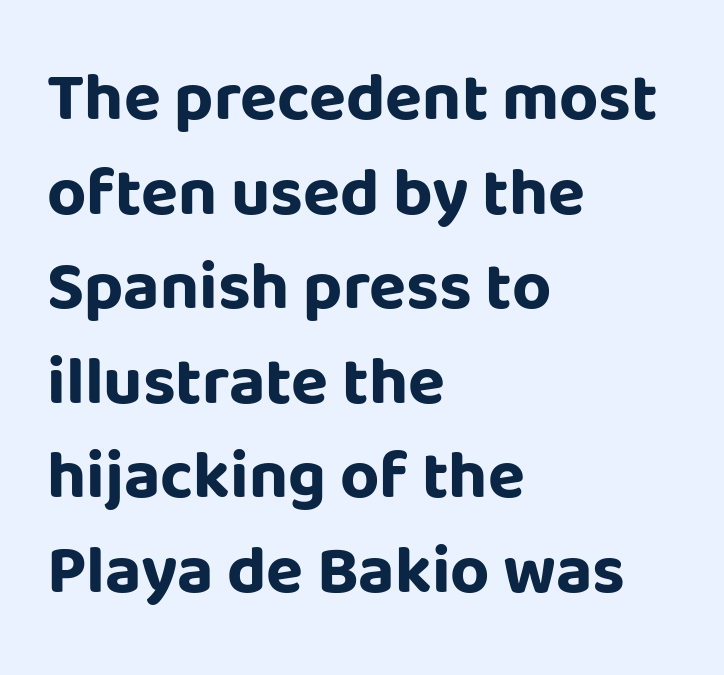
The image shows 68 px bold sans-serif type, upright; set left-aligned, normal line spacing (1.39x), normal letter spacing, not underlined; low stroke contrast and a large x-height.
